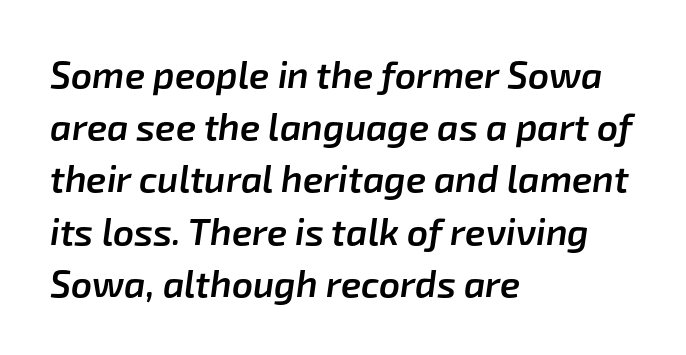
Does extra space separate the letters? No, they use regular spacing. Evenly set lines give the paragraph a standard silhouette. Designer's note — italics engaged. You could not count columns in this text — the font is proportionally spaced.
